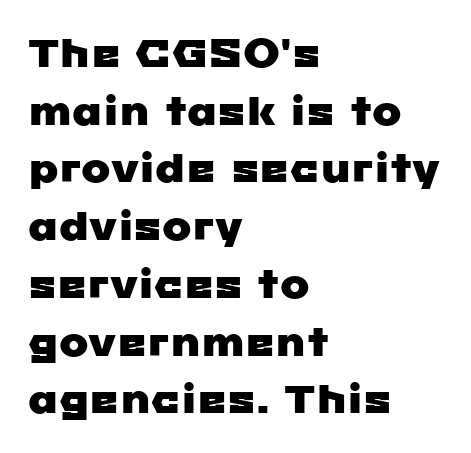
{"serif": "no", "width": "wide", "stroke_contrast": "low", "x_height": "medium", "monospaced": "no", "underline": "no", "align": "left", "line_spacing": "normal", "line_spacing_ratio": 1.48, "letter_spacing": "normal", "letter_spacing_em": 0.0, "glyph_px": 39}
